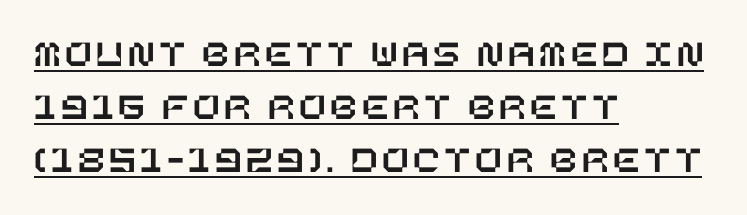
The image shows 39 px text type, upright; set left-aligned, normal line spacing (1.36x), underlined; low stroke contrast and a large x-height.
